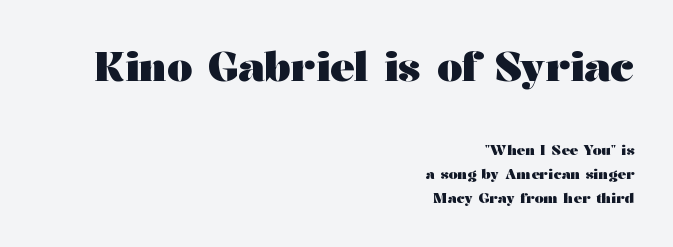
The image shows 40 px heavy, wide serif type, upright; set right-aligned, line spacing 1.72x, normal letter spacing, not underlined; the first (top) block is 2.86x larger; medium stroke contrast and a medium x-height.
